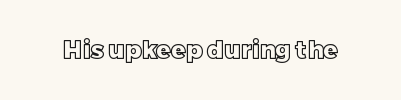
{"italic": "no", "underline": "no", "letter_spacing": "normal", "letter_spacing_em": 0.0, "glyph_px": 24}
